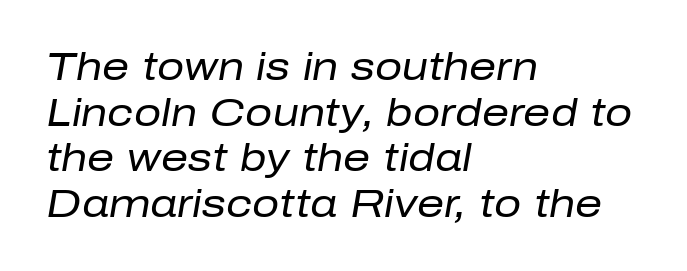
The image shows 38 px regular-weight type, italic (leaning right); set left-aligned, line spacing 1.2x, normal letter spacing, not underlined; low stroke contrast and a medium x-height.
